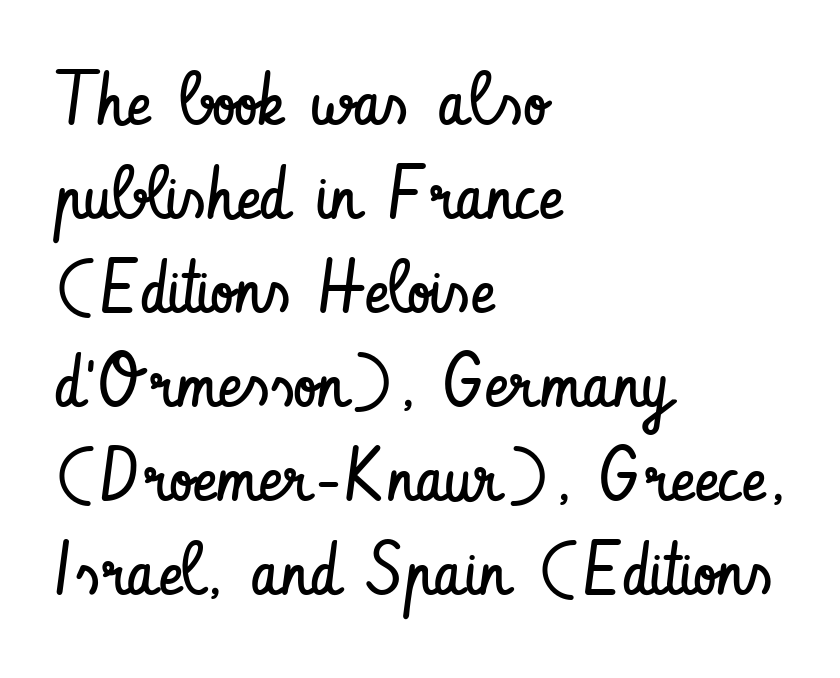
{"serif": "no", "italic": "no", "bold": "no", "weight": "regular", "width": "condensed", "stroke_contrast": "low", "x_height": "small", "monospaced": "no", "underline": "no", "align": "left", "line_spacing": "normal", "line_spacing_ratio": 1.27, "letter_spacing": "normal", "letter_spacing_em": 0.0, "glyph_px": 74}
